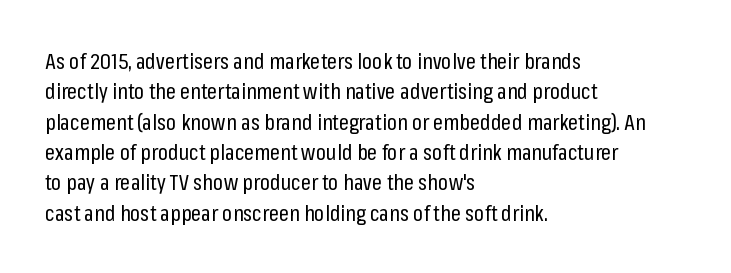
Q: Is the text bold? A: No.
Q: Is the text italic (slanted)? A: No, it is upright.
Q: Is the text underlined? A: No.
Q: How is the paragraph aligned? A: Left-aligned.
Q: Is the spacing between letters normal or unusually wide? A: Normal.
Q: Is the spacing between lines tight, normal or loose? A: Normal.
